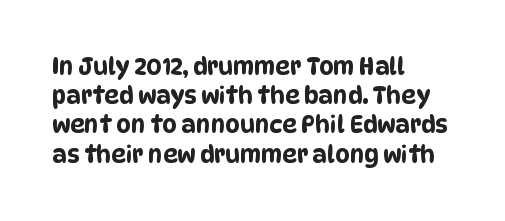
The image shows 23 px text type; set left-aligned, normal line spacing (1.27x), normal letter spacing, not underlined.
